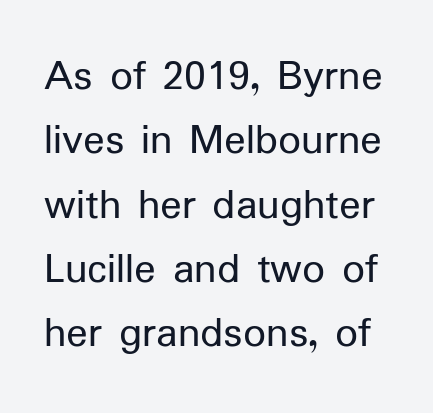
Q: Is the text bold? A: No.
Q: Is the text italic (slanted)? A: No, it is upright.
Q: Is the typeface a serif or a sans-serif typeface? A: Sans-serif.
Q: Is the text underlined? A: No.
Q: Is the spacing between letters normal or unusually wide? A: Normal.
Q: Is the spacing between lines tight, normal or loose? A: Normal.
Q: Width (condensed, normal, or wide)? A: Normal.
Q: Stroke contrast? A: Low.
Q: x-height? A: Medium.
Q: Monospaced? A: No.
